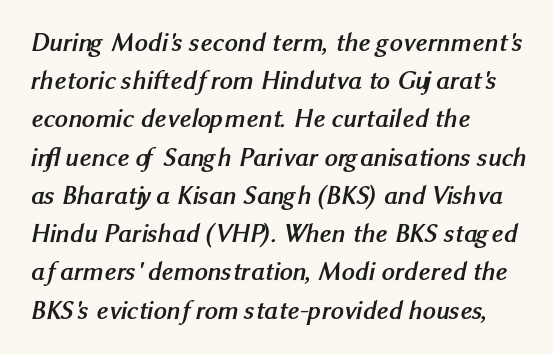
{"bold": "yes", "underline": "no", "align": "left", "line_spacing": "normal", "line_spacing_ratio": 1.47, "letter_spacing": "normal", "letter_spacing_em": 0.0, "glyph_px": 26}
